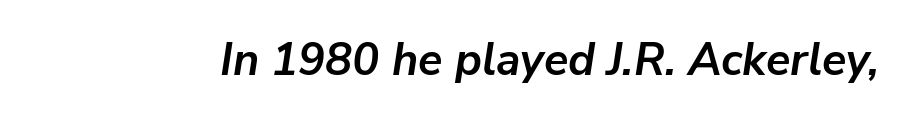
Students, note that the glyphs here touch the page at normal intervals. Underlining? Definitely not there. This sample uses an oblique cut, with every glyph tilted off the vertical. The face used here is proportionally spaced, like ordinary book or web type. Look at the stroke-to-counter ratio: heavy, a bold.
